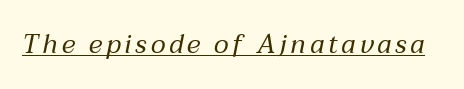
Yep, that's italic — everything's leaning. Weight: not bold — regular or lighter. In designer terms, the underline attribute is active on this setting.
